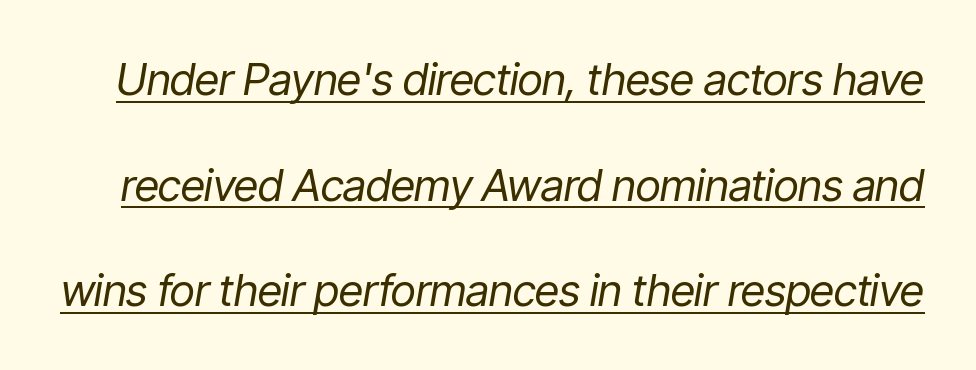
Here the glyphs are tracked normally, forming tight word shapes. Varying glyph widths throughout — classic text-font behaviour. Think standard paragraph weight, or any step lighter than that. Style check: oblique.
